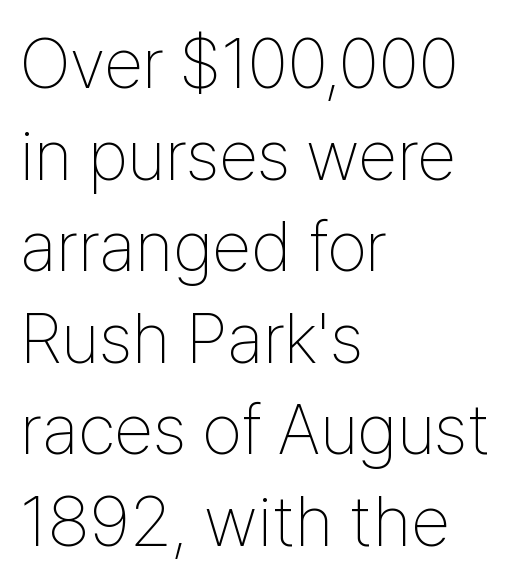
Q: Is the text bold? A: No.
Q: Is the text italic (slanted)? A: No, it is upright.
Q: Is the typeface a serif or a sans-serif typeface? A: Sans-serif.
Q: Is the text underlined? A: No.
Q: How is the paragraph aligned? A: Left-aligned.
Q: Is the spacing between letters normal or unusually wide? A: Normal.
Q: Is the spacing between lines tight, normal or loose? A: Normal.
Q: Width (condensed, normal, or wide)? A: Condensed.
Q: Stroke contrast? A: Low.
Q: x-height? A: Medium.
Q: Monospaced? A: No.
